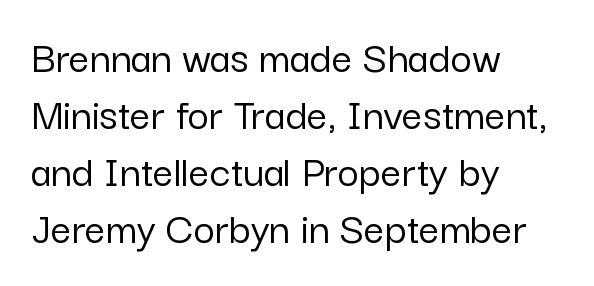
{"serif": "no", "italic": "no", "width": "normal", "stroke_contrast": "low", "x_height": "medium", "monospaced": "no", "underline": "no", "align": "left", "line_spacing_ratio": 1.24, "letter_spacing": "normal", "letter_spacing_em": 0.0, "glyph_px": 46}
